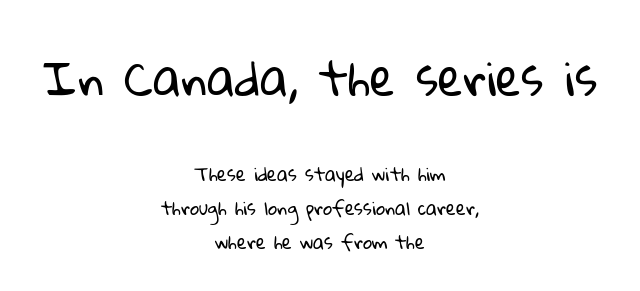
The image shows 46 px regular-weight sans-serif type; set centered, line spacing 1.89x, normal letter spacing, not underlined; the first (top) block is 2.56x larger; low stroke contrast and a medium x-height.
